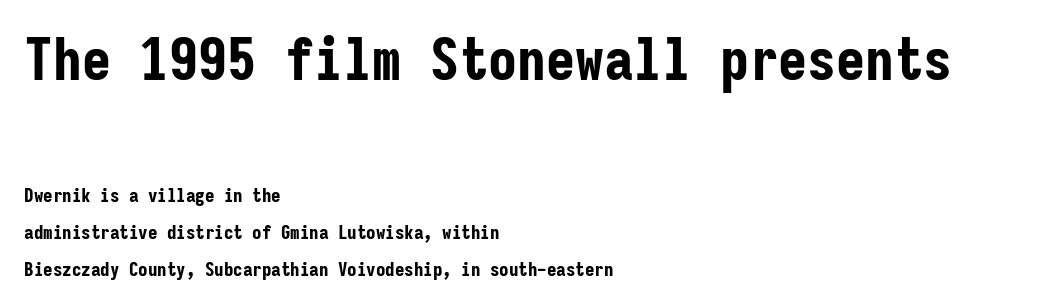
{"serif": "no", "italic": "no", "bold": "yes", "weight": "bold", "width": "condensed", "stroke_contrast": "low", "x_height": "medium", "monospaced": "yes", "underline": "no", "align": "left", "line_spacing": "loose", "line_spacing_ratio": 1.94, "letter_spacing": "normal", "letter_spacing_em": 0.0, "larger_block": "first", "size_ratio": 3.05, "glyph_px": 58}
